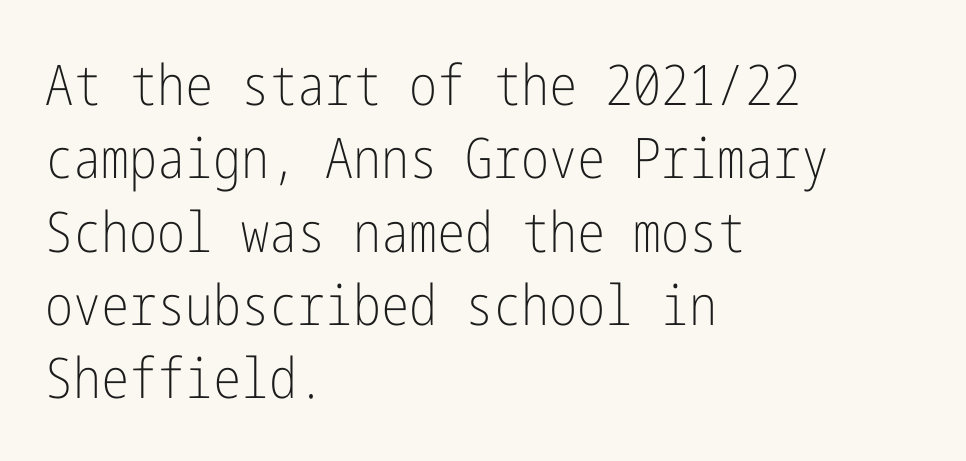
{"serif": "no", "italic": "no", "bold": "no", "weight": "light", "width": "condensed", "stroke_contrast": "low", "x_height": "medium", "underline": "no", "align": "left", "line_spacing": "normal", "line_spacing_ratio": 1.31, "letter_spacing": "normal", "letter_spacing_em": 0.0, "glyph_px": 56}
